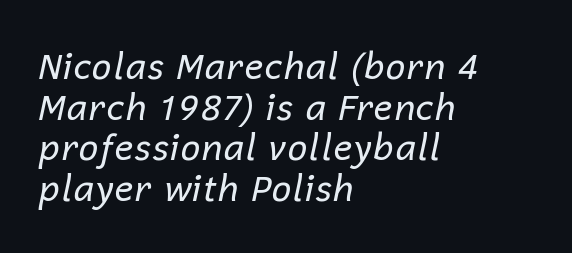
Q: Is the text bold? A: No.
Q: Is the text italic (slanted)? A: Yes, it leans right by about 12 degrees.
Q: Is the text underlined? A: No.
Q: How is the paragraph aligned? A: Left-aligned.
Q: Is the spacing between letters normal or unusually wide? A: Normal.
Q: Is the spacing between lines tight, normal or loose? A: Tight.
Q: Width (condensed, normal, or wide)? A: Normal.
Q: Stroke contrast? A: Low.
Q: x-height? A: Medium.
Q: Monospaced? A: No.
